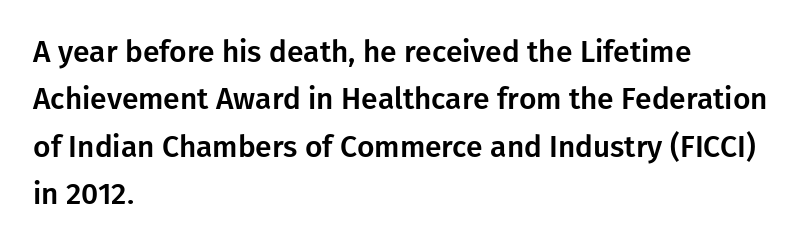
Descenders hang freely into open space. The letters advance in unequal steps, a hallmark of proportional type. A typesetter would call this leading conventional body-copy spacing. Style check: upright.
